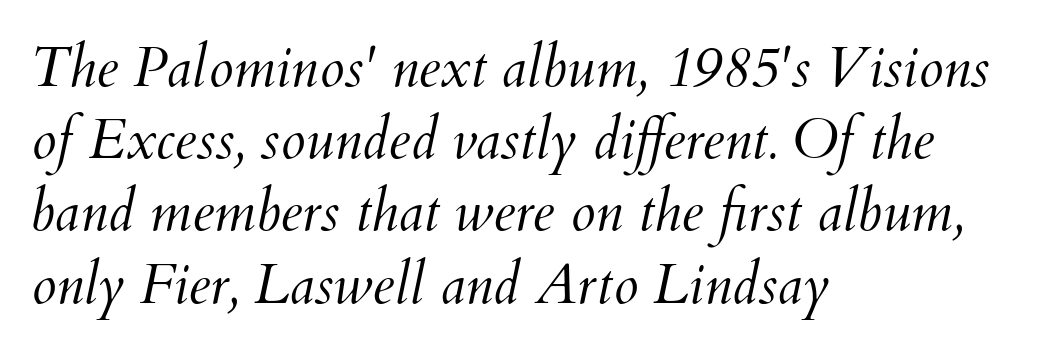
{"italic": "yes", "lean": "right", "slant_degrees": 12, "bold": "no", "weight": "light", "width": "normal", "stroke_contrast": "medium", "x_height": "small", "monospaced": "no", "underline": "no", "align": "left", "line_spacing": "normal", "line_spacing_ratio": 1.29, "letter_spacing": "normal", "letter_spacing_em": 0.0, "glyph_px": 56}
